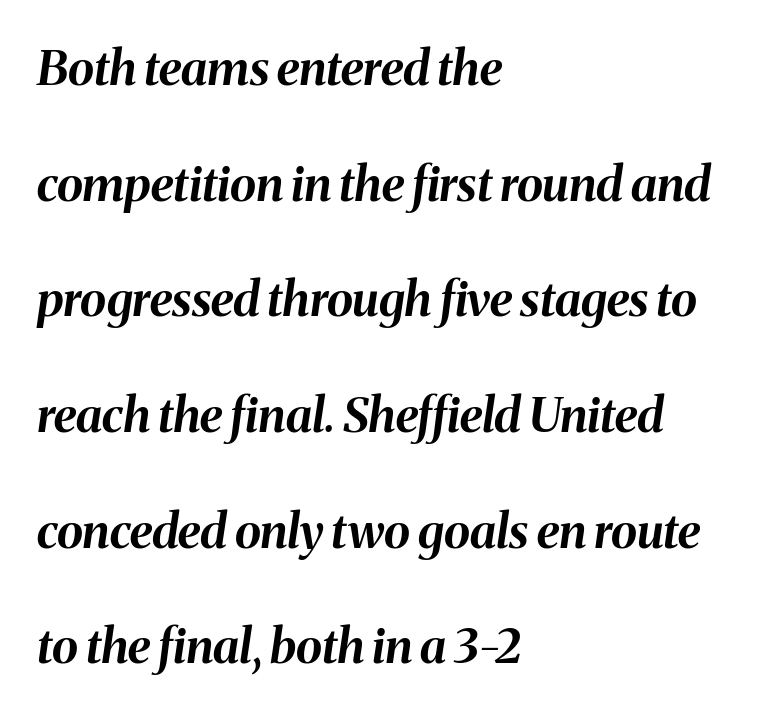
The image shows 48 px bold type, italic (leaning right); set left-aligned, loose line spacing (2.41x), normal letter spacing, not underlined; medium stroke contrast and a medium x-height.
